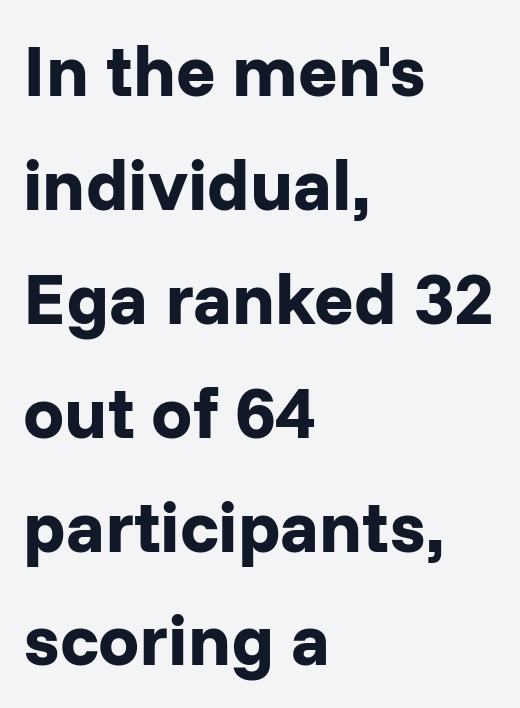
Ordinary non-slanted type is in use. Bare-footed words on every line. Left-aligned paragraph, ragged on the right. Proportional: the letters do not fall into vertical columns. Students, observe: this is what conventionally led text looks like. Short note: letters normally spaced.
